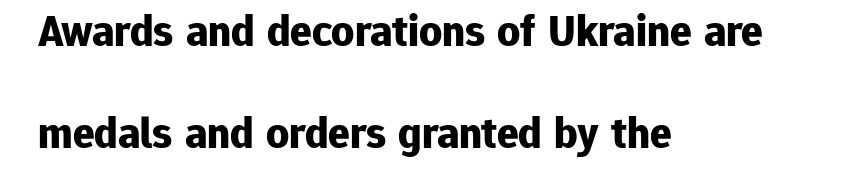
Underline: absent. The rendering keeps characters at their native spacing. These lines stand farther apart than default settings would place them. You can tell from the bare stems that sans-serif type was used. The typesetter chose a ragged-right arrangement here. Heavy, bold letterforms.
